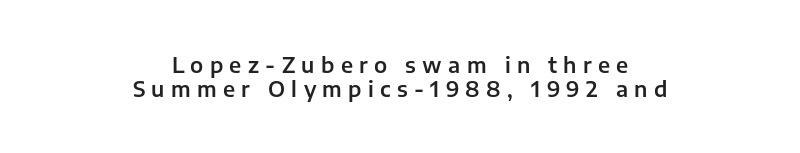
Q: Is the text italic (slanted)? A: No, it is upright.
Q: Is the text underlined? A: No.
Q: How is the paragraph aligned? A: Centered.
Q: Is the spacing between letters normal or unusually wide? A: Unusually wide.
Q: Is the spacing between lines tight, normal or loose? A: Tight.
